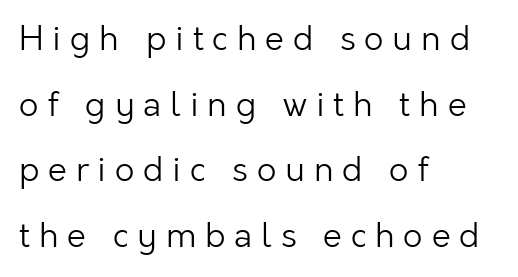
{"serif": "no", "italic": "no", "bold": "no", "weight": "light", "width": "normal", "stroke_contrast": "low", "x_height": "medium", "monospaced": "no", "underline": "no", "align": "left", "line_spacing": "loose", "line_spacing_ratio": 1.93, "letter_spacing": "wide", "letter_spacing_em": 0.26, "glyph_px": 34}
